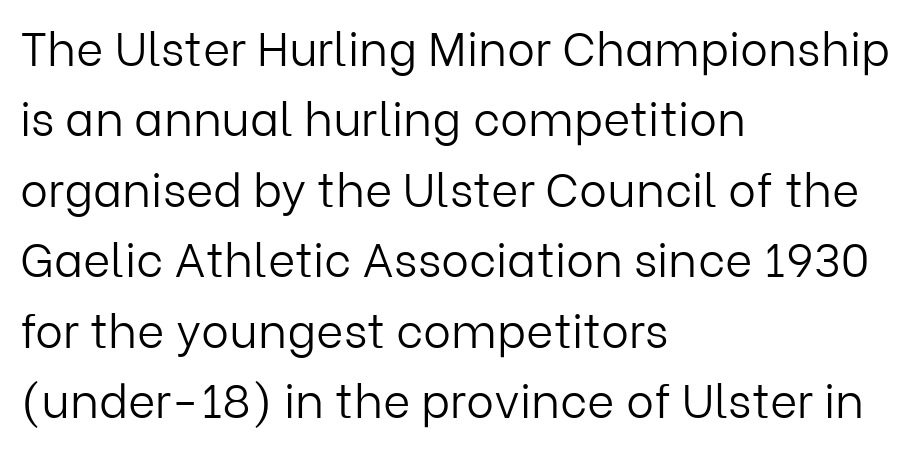
Q: Is the text bold? A: No.
Q: Is the text italic (slanted)? A: No, it is upright.
Q: Is the typeface a serif or a sans-serif typeface? A: Sans-serif.
Q: Is the text underlined? A: No.
Q: How is the paragraph aligned? A: Left-aligned.
Q: Is the spacing between letters normal or unusually wide? A: Normal.
Q: Is the spacing between lines tight, normal or loose? A: Normal.
Q: Width (condensed, normal, or wide)? A: Normal.
Q: Stroke contrast? A: Low.
Q: x-height? A: Medium.
Q: Monospaced? A: No.
